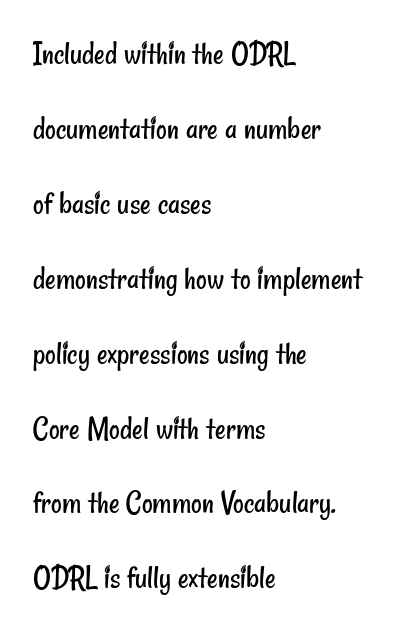
Weight: not bold — regular or lighter. The lines are spread far apart with generous leading. Leftover space on each line is placed entirely after the last word. Spacing verdict: proportional, widths tailored to each character. Clear beneath every line of the passage.
